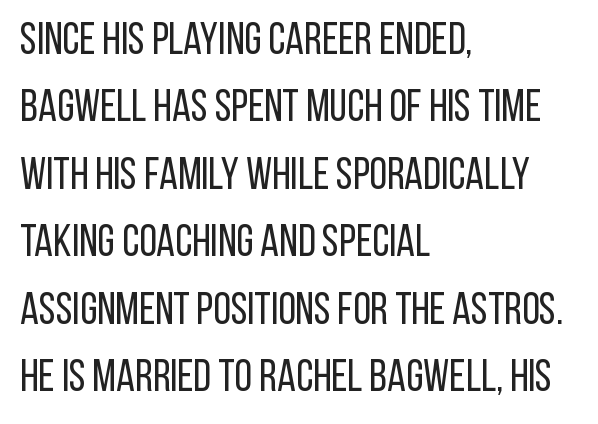
A normal amount of white space separates one row of letters from the next. Each letter keeps its own natural width here, so spacing adapts to shape. Nope, not italic — everything's standing straight. The words here are not underlined. Words appear dense and cohesive because spacing is normal. Line starts are locked; line ends wander.
